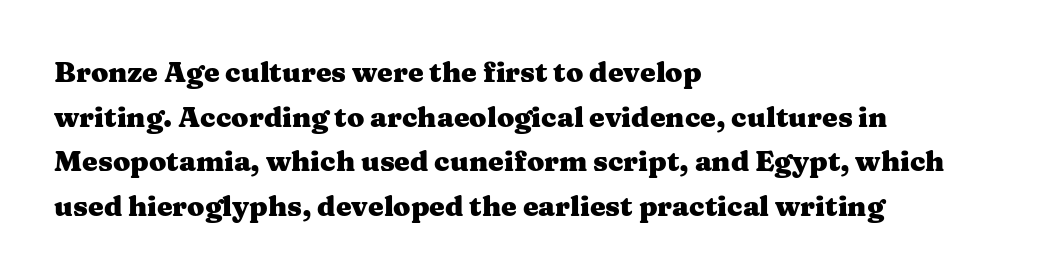
{"serif": "yes", "italic": "no", "bold": "yes", "weight": "heavy", "width": "wide", "stroke_contrast": "medium", "x_height": "medium", "monospaced": "no", "underline": "no", "align": "left", "line_spacing": "normal", "line_spacing_ratio": 1.59, "letter_spacing": "normal", "letter_spacing_em": 0.0, "glyph_px": 28}
